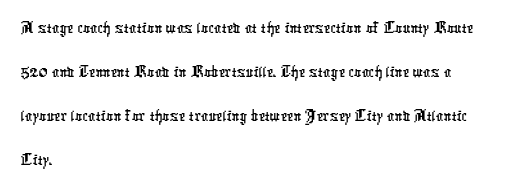
The rag falls on the right side of this text block. These lines are rendered in a variable-pitch font. The face used here is a sans, in the tradition of grotesques and geometrics. The line texture is even and compact thanks to regular tracking.
